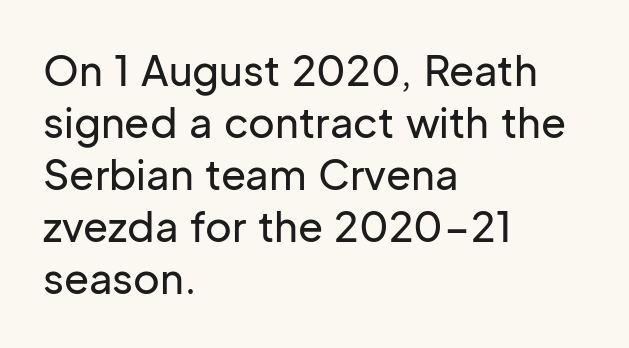
The image shows 41 px sans-serif type, upright; set left-aligned, normal line spacing (1.27x), normal letter spacing, not underlined; low stroke contrast and a medium x-height.
